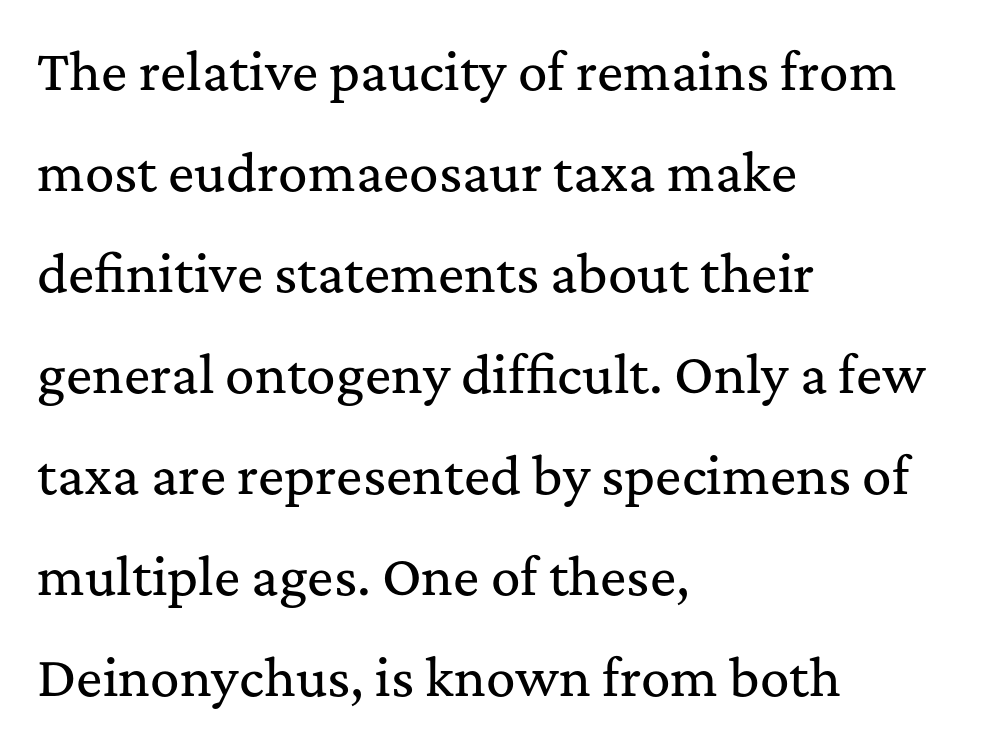
Q: Is the text italic (slanted)? A: No, it is upright.
Q: Is the typeface a serif or a sans-serif typeface? A: Serif.
Q: Is the text underlined? A: No.
Q: How is the paragraph aligned? A: Left-aligned.
Q: Is the spacing between letters normal or unusually wide? A: Normal.
Q: Is the spacing between lines tight, normal or loose? A: Loose.
Q: Width (condensed, normal, or wide)? A: Normal.
Q: Stroke contrast? A: Medium.
Q: x-height? A: Medium.
Q: Monospaced? A: No.
